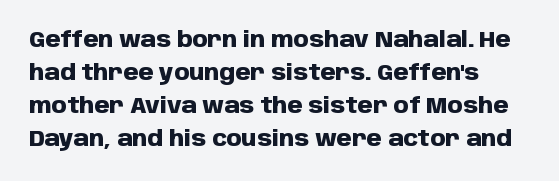
Q: Is the text bold? A: Yes.
Q: Is the text italic (slanted)? A: No, it is upright.
Q: Is the text underlined? A: No.
Q: How is the paragraph aligned? A: Left-aligned.
Q: Is the spacing between letters normal or unusually wide? A: Normal.
Q: Is the spacing between lines tight, normal or loose? A: Normal.
